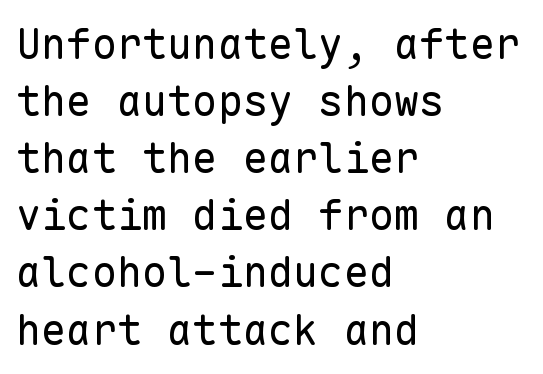
It's the straight-up-and-down kind of type. The passage shown has conventional tracking throughout. The space between consecutive lines is moderate. The designer went with a sans here, leaving each stem footless. If you drew a ruler down the left edge, every line would touch it.
